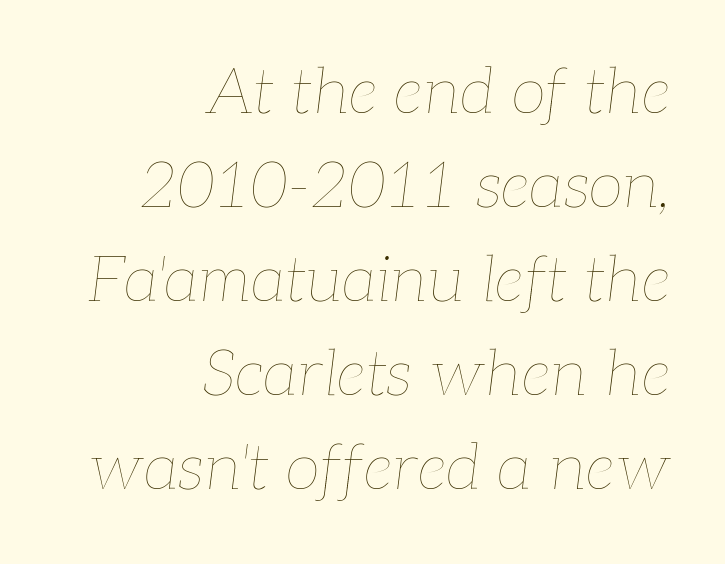
Regarding leading, the lines here are spaced in the standard way. The passage shown leans; its letterforms are oblique. Short and long lines alike share a common ending point at right. A typesetter would call this proportional, since set widths differ per character. Students, note that the glyphs here touch the page at normal intervals. The font is comparable to plain body text, perhaps lighter.
